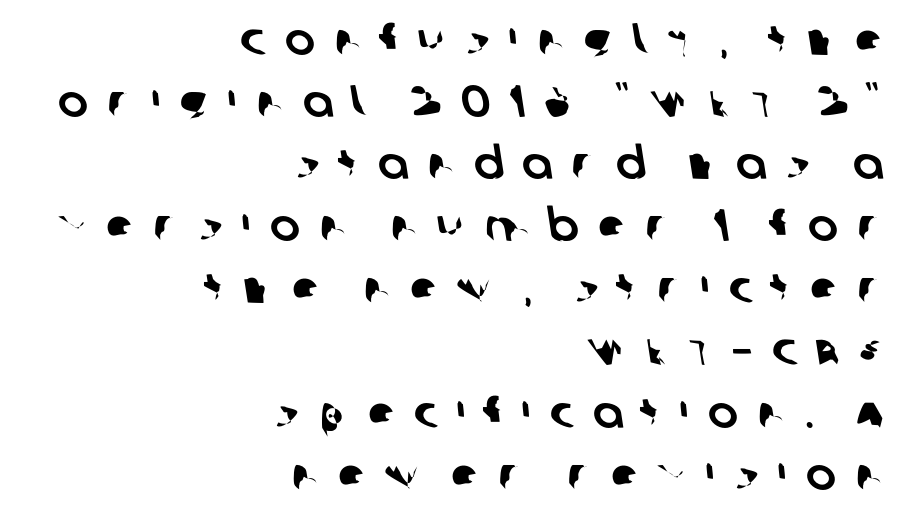
The image shows 45 px sans-serif type; set right-aligned, normal line spacing (1.38x), unusually wide letter spacing (+0.42 em), not underlined; low stroke contrast and a large x-height.
